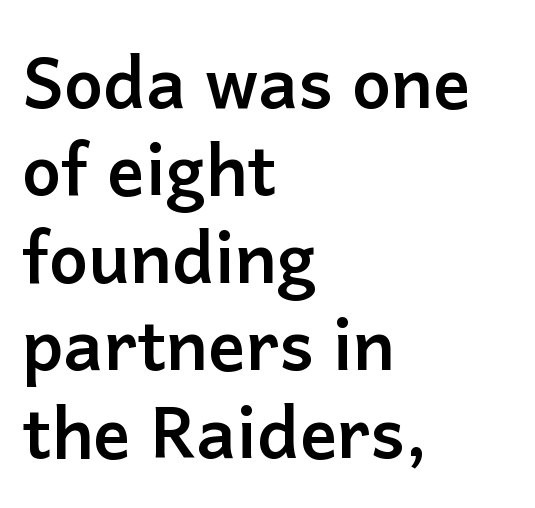
The image shows 70 px semibold sans-serif type, upright; set left-aligned, normal line spacing (1.25x), normal letter spacing, not underlined; low stroke contrast and a medium x-height.
